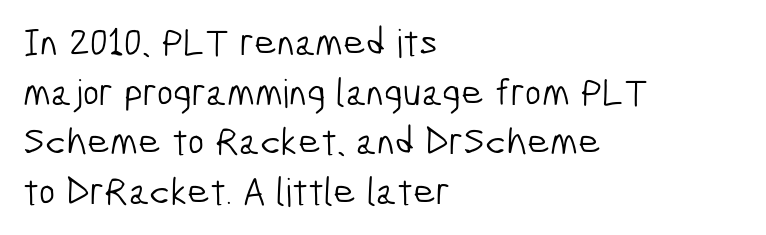
The image shows 39 px light, condensed sans-serif type; set left-aligned, normal line spacing (1.27x), normal letter spacing, not underlined; low stroke contrast and a medium x-height.
